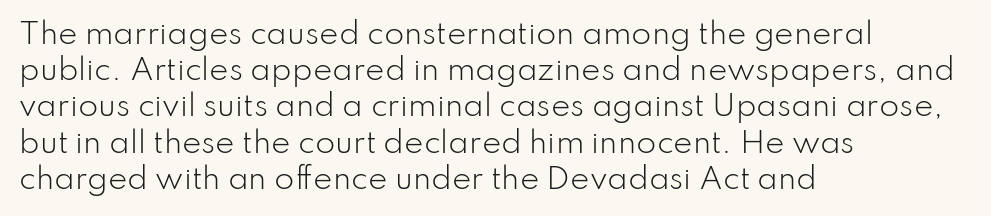
Q: Is the text bold? A: No.
Q: Is the text italic (slanted)? A: No, it is upright.
Q: Is the typeface a serif or a sans-serif typeface? A: Sans-serif.
Q: Is the text underlined? A: No.
Q: How is the paragraph aligned? A: Left-aligned.
Q: Is the spacing between letters normal or unusually wide? A: Normal.
Q: Is the spacing between lines tight, normal or loose? A: Normal.
Q: Width (condensed, normal, or wide)? A: Normal.
Q: Stroke contrast? A: Low.
Q: x-height? A: Small.
Q: Monospaced? A: No.
